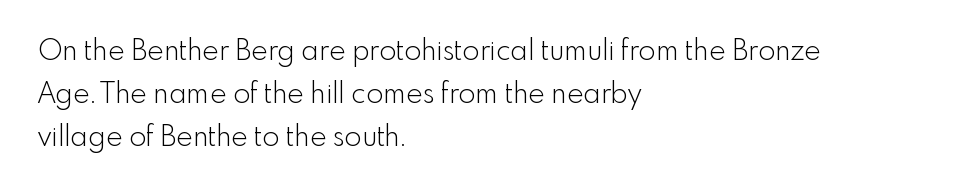
Vertical strokes here are truly vertical. Does the type have serifs? No, each stem ends abruptly. Tracking here is standard; glyphs follow each other at the usual distance. This sample has the flowing, uneven cadence of proportional lettering. Compared with a centered layout, this one pins lines to the left instead. Regarding leading, the lines here are spaced in the standard way.
